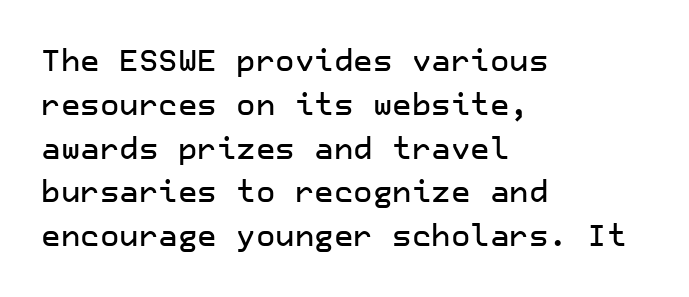
The passage shown is not underscored anywhere. One-word summary of the alignment: left. The lettering stays uniformly vertical, giving the passage a roman look. Grotesque or geometric, the face here clearly has no serifs.
